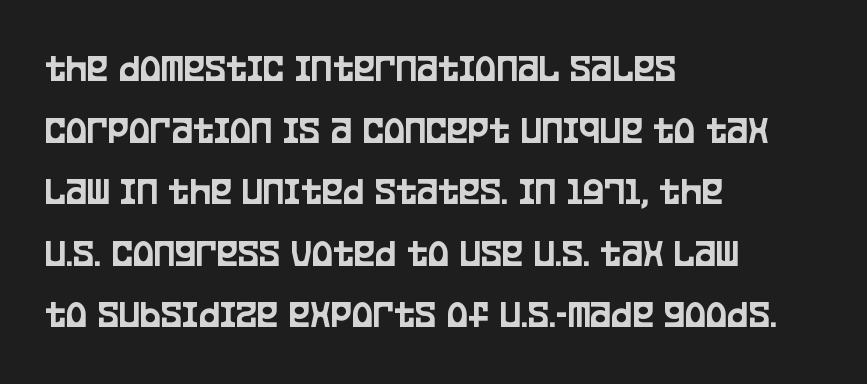
{"serif": "no", "italic": "no", "width": "condensed", "stroke_contrast": "low", "x_height": "large", "monospaced": "no", "underline": "no", "align": "left", "line_spacing": "normal", "line_spacing_ratio": 1.54, "letter_spacing": "normal", "letter_spacing_em": 0.0, "glyph_px": 40}
